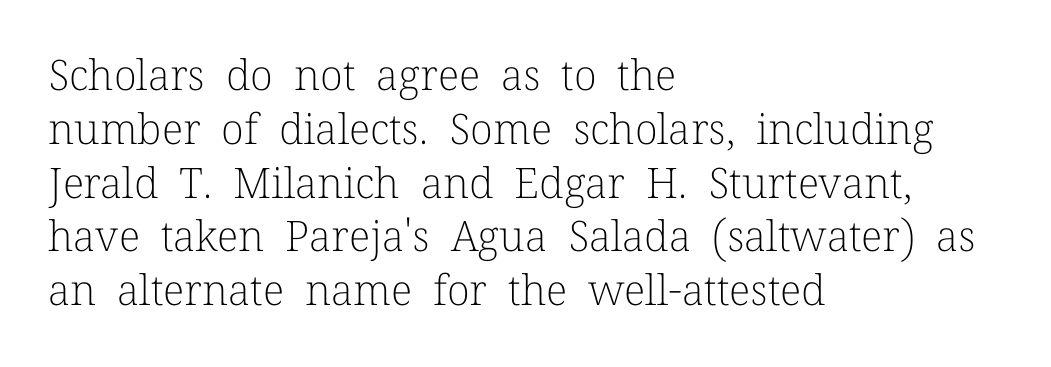
These lines are rendered in a variable-pitch font. Do the letters lean? They stand straight. The area under the type is left untouched. Tracking here is standard; glyphs follow each other at the usual distance.
